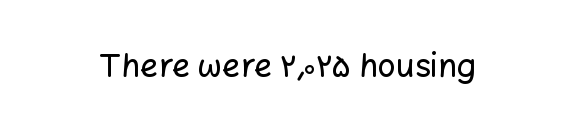
Rendered with straight, roman letterforms. You could not count columns in this text — the font is proportionally spaced. Rule under the text: the space is simply empty. The letters carry no serifs — their stems end cleanly without finishing strokes. This sample uses plain, unmodified letter spacing.
